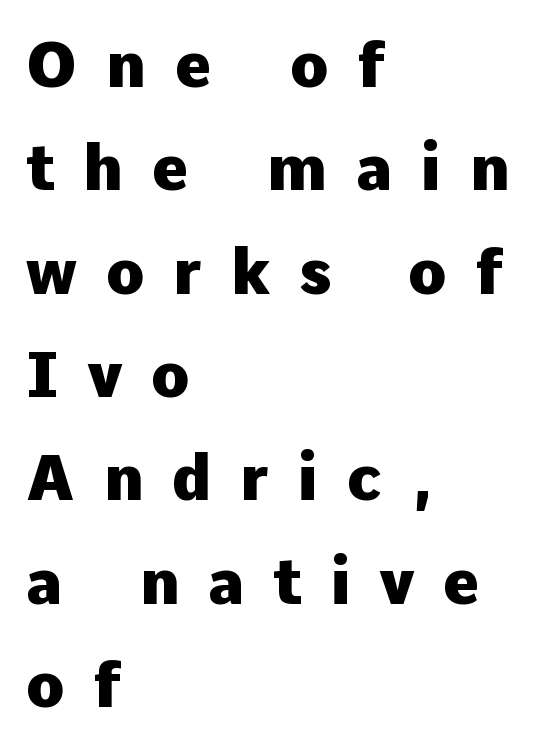
The image shows 63 px heavy sans-serif type, upright; set left-aligned, normal line spacing (1.64x), unusually wide letter spacing (+0.46 em), not underlined; low stroke contrast and a medium x-height.
